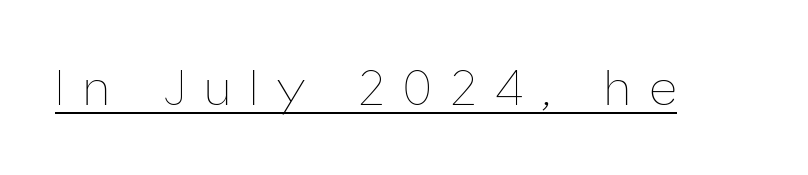
Q: Is the text bold? A: No.
Q: Is the text italic (slanted)? A: No, it is upright.
Q: Is the text underlined? A: Yes.
Q: Is the spacing between letters normal or unusually wide? A: Unusually wide.
Q: Width (condensed, normal, or wide)? A: Condensed.
Q: Stroke contrast? A: Low.
Q: x-height? A: Medium.
Q: Monospaced? A: No.
